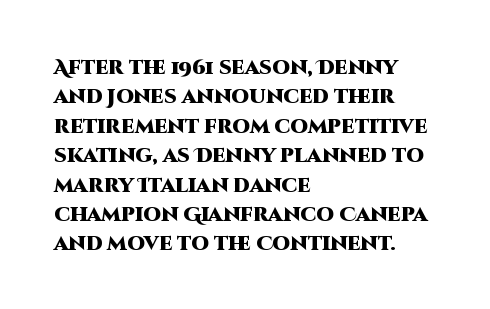
Emphasis by weight is at full strength: bold. The glyphs are unaccompanied by any horizontal stroke below them. Nothing unusual about the tracking: characters are spaced as the font intends. Do the letters lean? They stand straight. Every row of glyphs begins at an identical x-position on the left.
